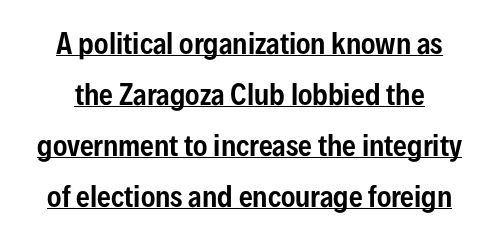
Does the lettering tilt? It doesn't — this is upright. The horizontal fit of the characters is conventional and even. Glance below the letters and you will spot a drawn line.
